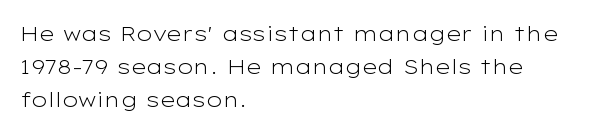
Q: Is the text bold? A: No.
Q: Is the text italic (slanted)? A: No, it is upright.
Q: Is the text underlined? A: No.
Q: How is the paragraph aligned? A: Left-aligned.
Q: Is the spacing between letters normal or unusually wide? A: Normal.
Q: Is the spacing between lines tight, normal or loose? A: Normal.
